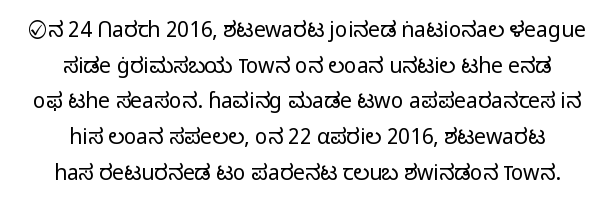
A typesetter would call this zero additional tracking. What's the leading like? Ordinary, nothing unusual. Rule under the text: the space is simply empty. This is roman type, the default non-slanted kind. No chunkiness to these letters — they're not bold. Visually the block forms a symmetrical silhouette, jagged on both flanks.
